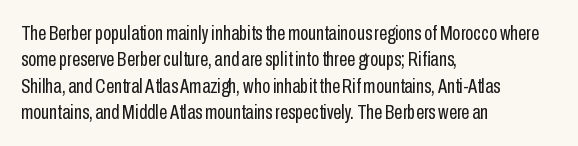
{"italic": "no", "bold": "no", "underline": "no", "align": "left", "line_spacing": "normal", "line_spacing_ratio": 1.26, "letter_spacing": "normal", "letter_spacing_em": 0.0, "glyph_px": 21}
